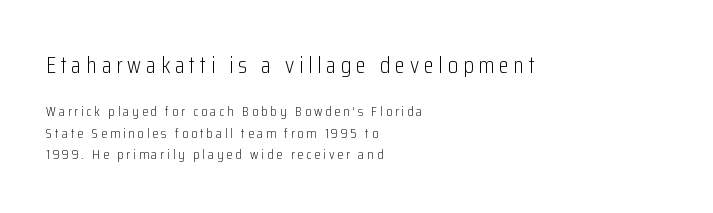
Q: Is the text bold? A: No.
Q: Is the text italic (slanted)? A: No, it is upright.
Q: Is the text underlined? A: No.
Q: How is the paragraph aligned? A: Left-aligned.
Q: Is the spacing between letters normal or unusually wide? A: Unusually wide.
Q: Is the spacing between lines tight, normal or loose? A: Normal.
Q: Which block of text is set in a larger size, the first (top) or the second (bottom)? A: The first (top) one.
